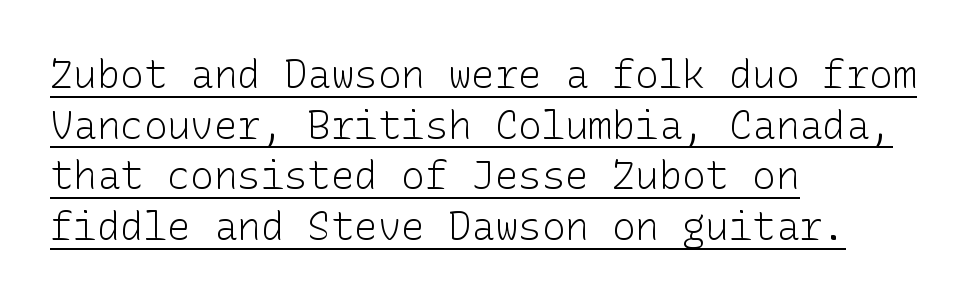
Q: Is the text bold? A: No.
Q: Is the text italic (slanted)? A: No, it is upright.
Q: Is the typeface a serif or a sans-serif typeface? A: Sans-serif.
Q: Is the text underlined? A: Yes.
Q: How is the paragraph aligned? A: Left-aligned.
Q: Is the spacing between letters normal or unusually wide? A: Normal.
Q: Is the spacing between lines tight, normal or loose? A: Normal.
Q: Width (condensed, normal, or wide)? A: Normal.
Q: Stroke contrast? A: Low.
Q: x-height? A: Medium.
